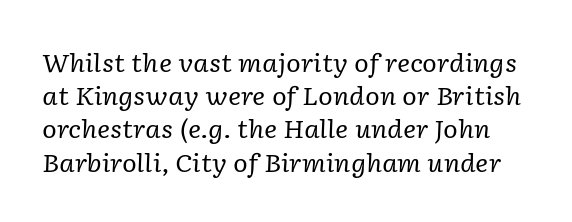
{"italic": "yes", "lean": "right", "slant_degrees": 2, "bold": "no", "underline": "no", "line_spacing": "normal", "line_spacing_ratio": 1.33, "letter_spacing": "normal", "letter_spacing_em": 0.0, "glyph_px": 25}
